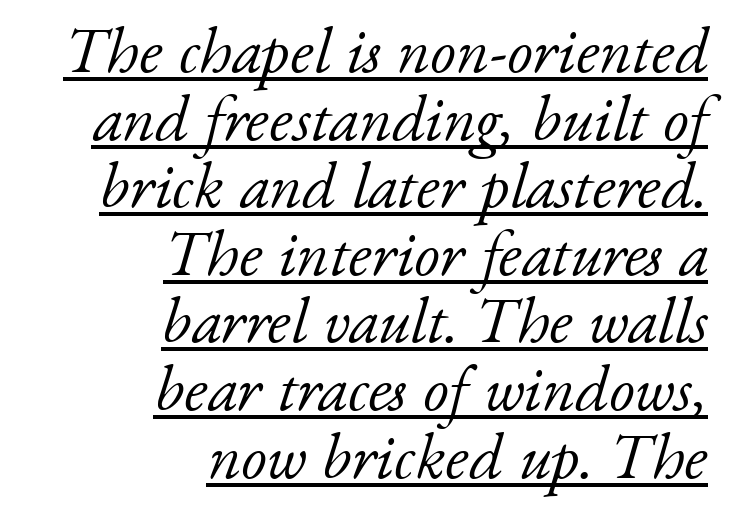
{"serif": "yes", "italic": "yes", "lean": "right", "slant_degrees": 17, "bold": "no", "weight": "light", "width": "normal", "stroke_contrast": "low", "x_height": "small", "monospaced": "no", "underline": "yes", "align": "right", "line_spacing": "tight", "line_spacing_ratio": 1.04, "letter_spacing": "normal", "letter_spacing_em": 0.0, "glyph_px": 65}
